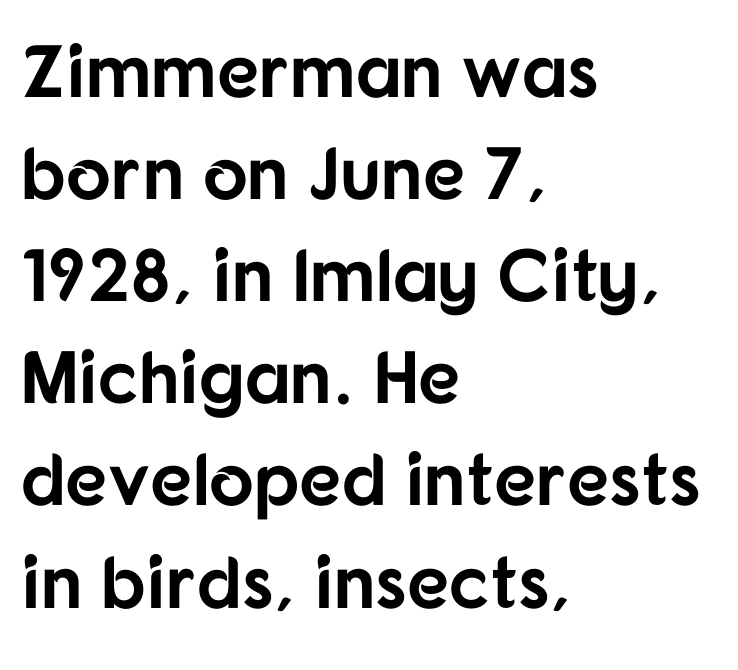
Has an underline been added? It has not. The letters advance in unequal steps, a hallmark of proportional type. The letters sit at their default tracking, neither squeezed nor spread. This sample uses an upright cut, with every glyph sitting square on the baseline. In terms of leading, this rendering sits right in the middle.
